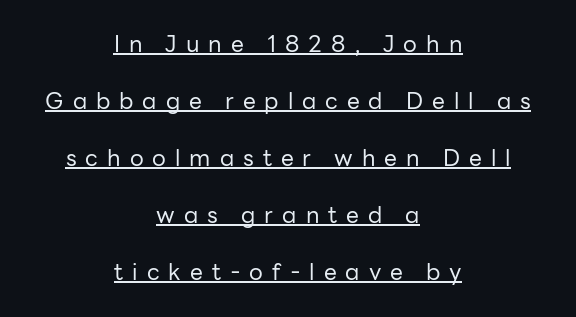
The image shows 23 px text type, upright; set centered, loose line spacing (2.48x), unusually wide letter spacing (+0.39 em), underlined.
